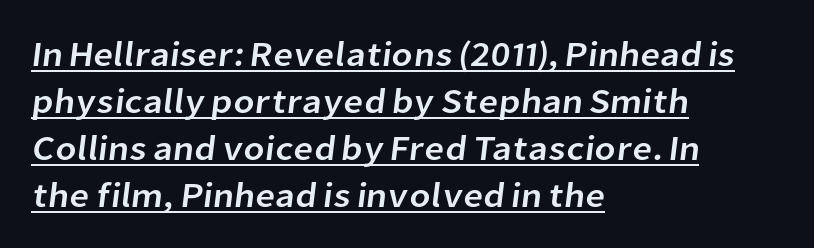
Q: Is the typeface a serif or a sans-serif typeface? A: Sans-serif.
Q: Is the text underlined? A: Yes.
Q: How is the paragraph aligned? A: Left-aligned.
Q: Is the spacing between letters normal or unusually wide? A: Normal.
Q: Is the spacing between lines tight, normal or loose? A: Normal.
Q: Width (condensed, normal, or wide)? A: Normal.
Q: Stroke contrast? A: Low.
Q: x-height? A: Medium.
Q: Monospaced? A: No.
